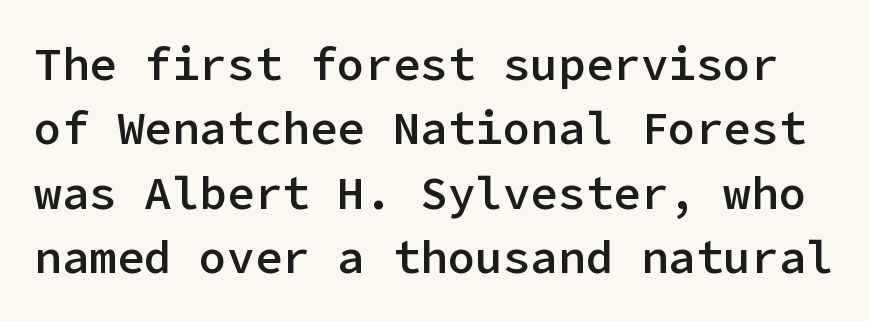
The image shows 46 px semibold sans-serif type, upright; set normal line spacing (1.4x), normal letter spacing, not underlined; low stroke contrast and a medium x-height.
